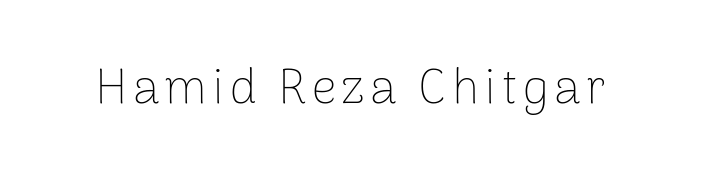
The image shows 49 px thin sans-serif type, upright; set not underlined; low stroke contrast and a medium x-height.
